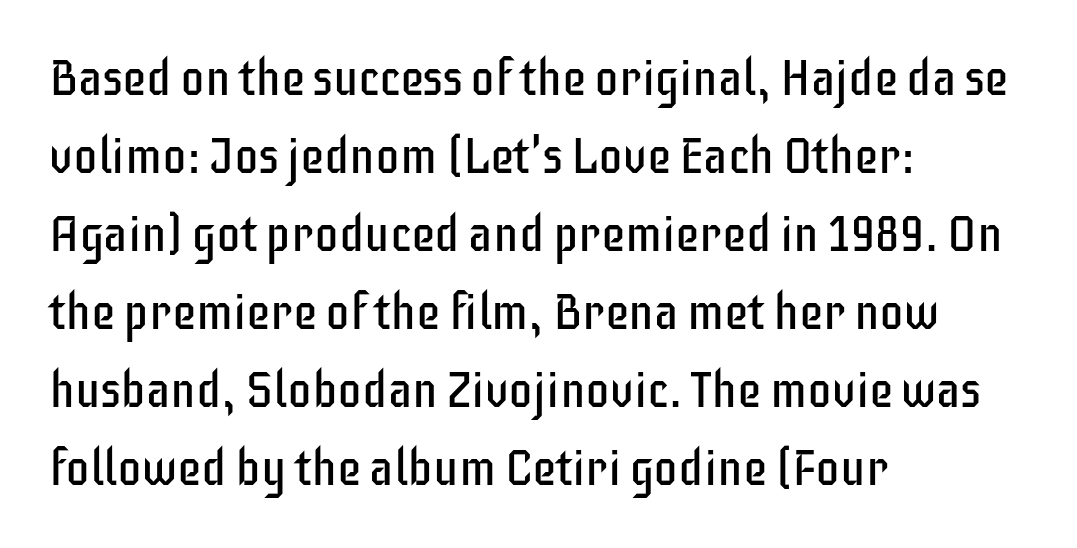
Caption: standard tracking, unaltered. The face used here is proportionally spaced, like ordinary book or web type. The cut favours lightness, reaching ordinary text weight at its darkest. Is the block centered? No — it sits flush against the left margin. Descenders are the only things crossing below the line. The typography opts for an upright posture over an oblique one.
